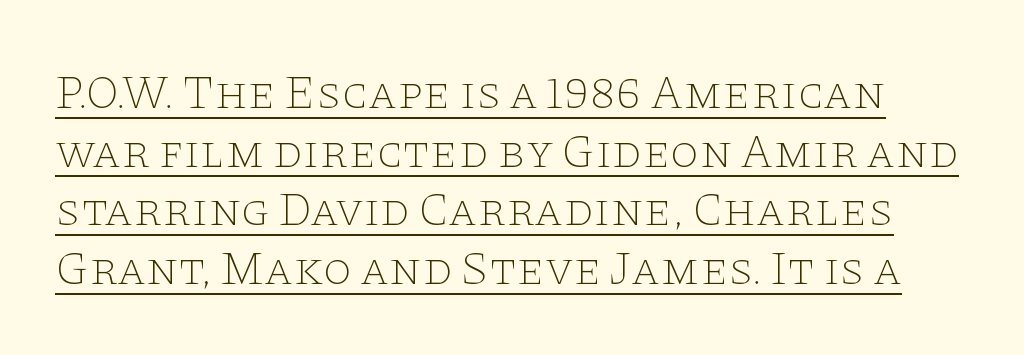
The face used here is rendered with its standard letterfit. It's the straight-up-and-down kind of type. The typesetting does not lean heavy: it is not bold. The type family on display is of the serif kind. The leading is moderate, giving the passage an even texture. Do the characters align in a grid? No, the font is proportional.
